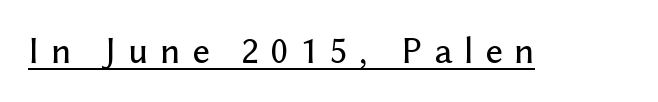
Q: Is the text italic (slanted)? A: No, it is upright.
Q: Is the typeface a serif or a sans-serif typeface? A: Sans-serif.
Q: Is the text underlined? A: Yes.
Q: Is the spacing between letters normal or unusually wide? A: Unusually wide.
Q: Width (condensed, normal, or wide)? A: Normal.
Q: Stroke contrast? A: Low.
Q: x-height? A: Medium.
Q: Monospaced? A: No.
